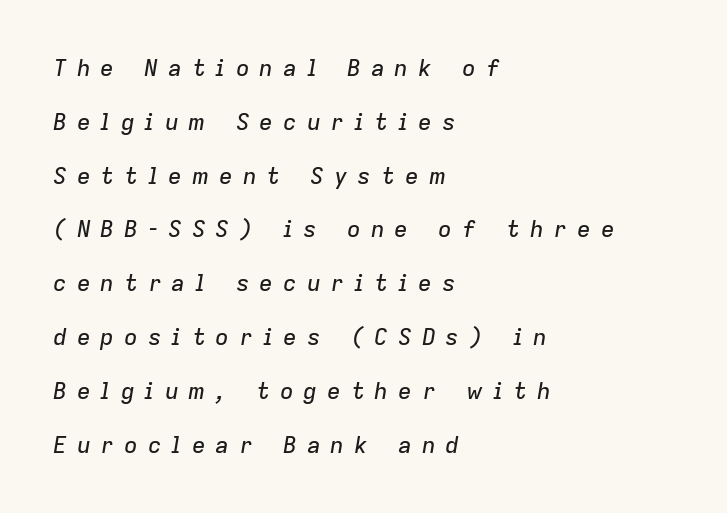
Honestly, the letter spacing is so wide it's the main thing you notice. The string is rendered with underlining switched off. Typeset ragged right — the left edge is the straight one. Is the type slanted? Yes — the strokes lean at a clear angle. The passage shown stacks its lines with a broad gap.
